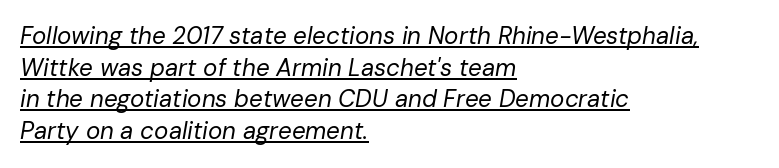
{"italic": "yes", "lean": "right", "slant_degrees": 10, "bold": "no", "underline": "yes", "align": "left", "line_spacing": "normal", "line_spacing_ratio": 1.32, "letter_spacing": "normal", "letter_spacing_em": 0.0, "glyph_px": 24}
